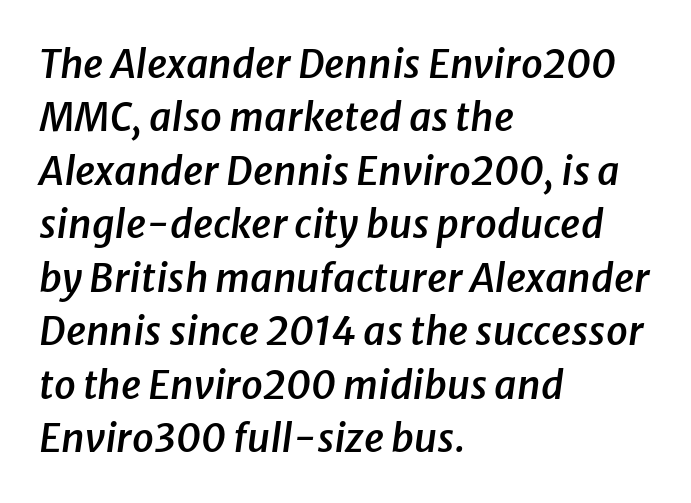
Here the designer chose a conventional face with non-uniform glyph widths. The strip under each line holds only bare page. The rendering applies a slant to the glyphs. The passage shown has conventional tracking throughout. The rag falls on the right side of this text block. A somewhat darkened texture: the type is semibold rather than bold.
